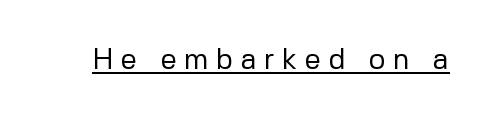
Q: Is the text bold? A: No.
Q: Is the text italic (slanted)? A: No, it is upright.
Q: Is the typeface a serif or a sans-serif typeface? A: Sans-serif.
Q: Is the text underlined? A: Yes.
Q: Is the spacing between letters normal or unusually wide? A: Unusually wide.
Q: Width (condensed, normal, or wide)? A: Normal.
Q: Stroke contrast? A: Low.
Q: x-height? A: Medium.
Q: Monospaced? A: No.
